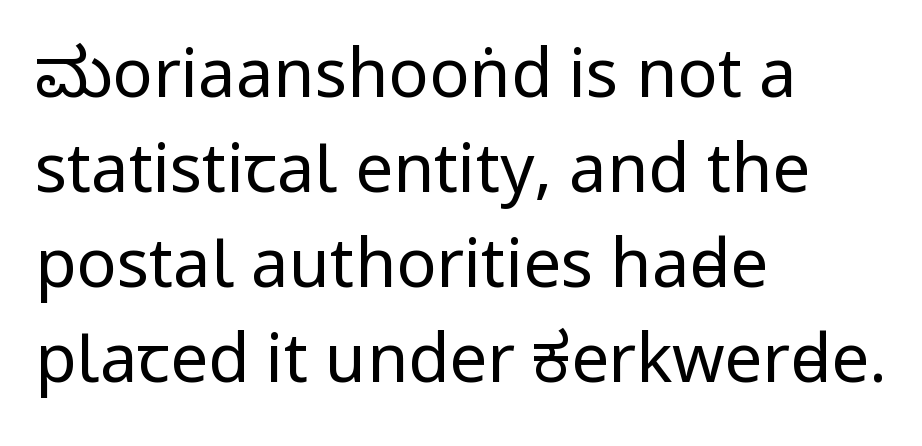
{"serif": "no", "italic": "no", "bold": "no", "weight": "regular", "width": "condensed", "stroke_contrast": "low", "underline": "no", "align": "left", "line_spacing": "normal", "line_spacing_ratio": 1.42, "letter_spacing": "normal", "letter_spacing_em": 0.0, "glyph_px": 67}
